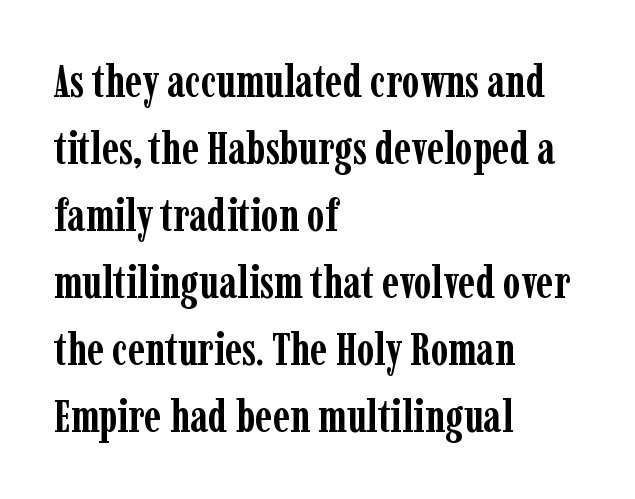
Font category for this specimen: serif. No extra tracking has been applied to these lines. Posture: vertical. The sample has been set heavy, in full bold. The block of text has a typical density, with ordinary space between rows.
